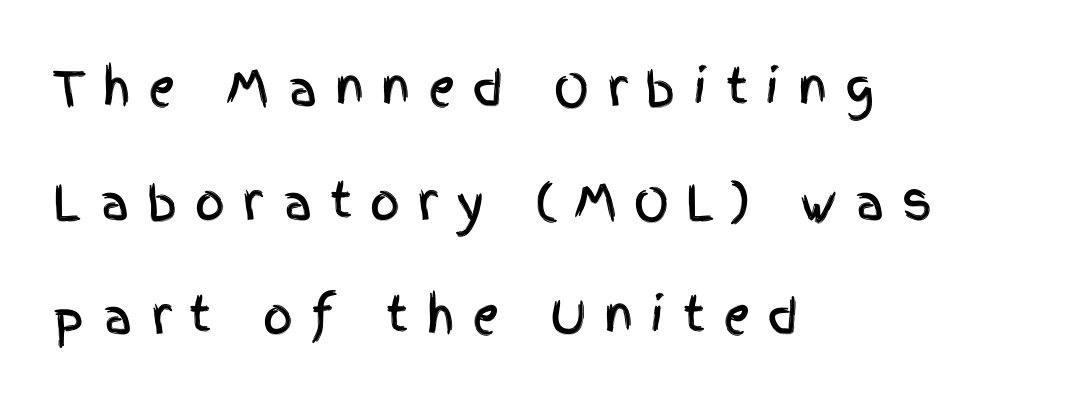
Q: Is the text italic (slanted)? A: No, it is upright.
Q: Is the typeface a serif or a sans-serif typeface? A: Sans-serif.
Q: Is the text underlined? A: No.
Q: How is the paragraph aligned? A: Left-aligned.
Q: Is the spacing between letters normal or unusually wide? A: Unusually wide.
Q: Is the spacing between lines tight, normal or loose? A: Loose.
Q: Width (condensed, normal, or wide)? A: Condensed.
Q: x-height? A: Large.
Q: Monospaced? A: No.
